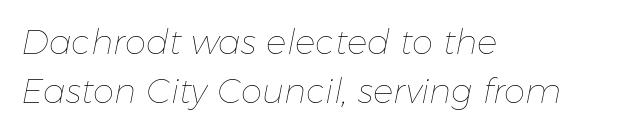
Q: Is the text bold? A: No.
Q: Is the text italic (slanted)? A: Yes, it leans right by about 11 degrees.
Q: Is the text underlined? A: No.
Q: How is the paragraph aligned? A: Left-aligned.
Q: Is the spacing between letters normal or unusually wide? A: Normal.
Q: Is the spacing between lines tight, normal or loose? A: Normal.
Q: Width (condensed, normal, or wide)? A: Normal.
Q: Stroke contrast? A: Low.
Q: x-height? A: Medium.
Q: Monospaced? A: No.
